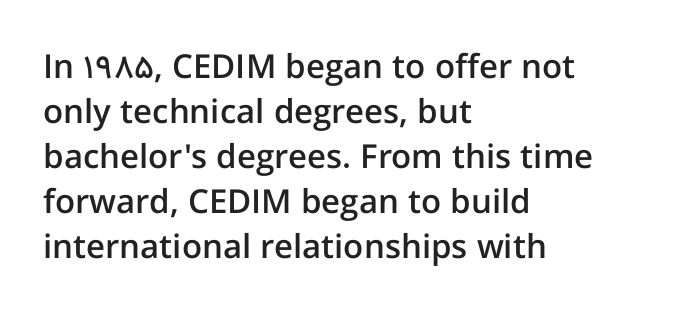
The image shows 33 px semibold sans-serif type, upright; set left-aligned, normal line spacing (1.36x), normal letter spacing, not underlined; low stroke contrast and a medium x-height.
